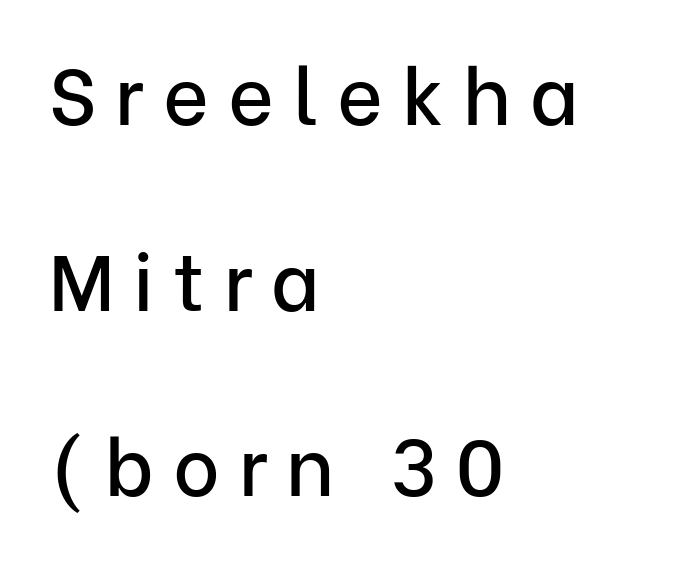
Quick note: interline space is abundant. Substantial extra tracking has been applied to these lines. Which margin do the lines hug? The left one — the right edge is uneven. The characters display no serif detailing; their extremities are plain. Clear beneath every line of the passage.
